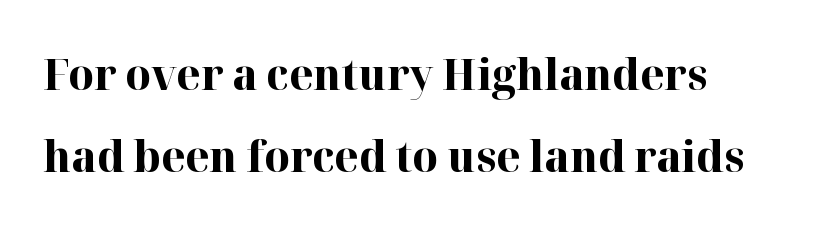
Spacing verdict: proportional, widths tailored to each character. Typographic density is high because the face is bold. Style check: upright. Check under the words: just untouched page. If you drew a ruler down the left edge, every line would touch it. I'd call this a serif setting — the letters wear small feet.
